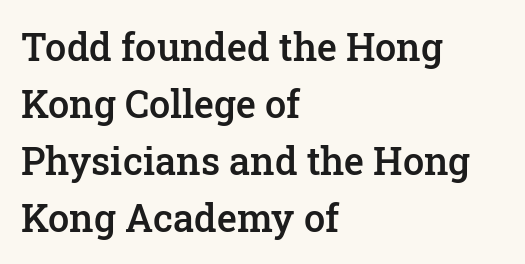
The type is set solid horizontally, with unmodified tracking. Upright lettering throughout. Students, this is semibold: more ink than regular, less than bold. Serif or sans? Serif — the stroke terminals have little feet. Interline gaps are of average width in this sample. Character widths vary here, with narrow letters taking less room than wide ones.
